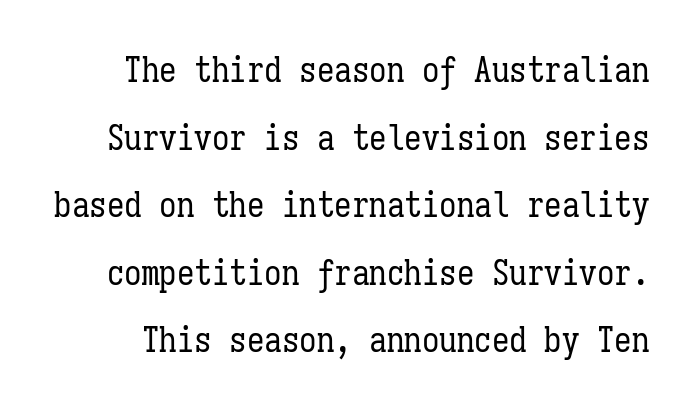
The image shows 35 px regular-weight, condensed type, upright, monospaced; set loose line spacing (1.93x), normal letter spacing, not underlined; low stroke contrast and a medium x-height.
